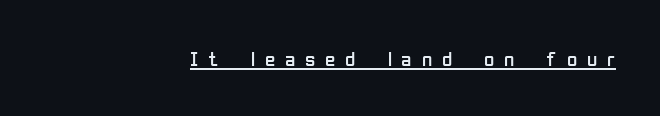
{"italic": "no", "bold": "no", "underline": "yes", "align": "right", "letter_spacing": "wide", "letter_spacing_em": 0.47, "glyph_px": 21}
